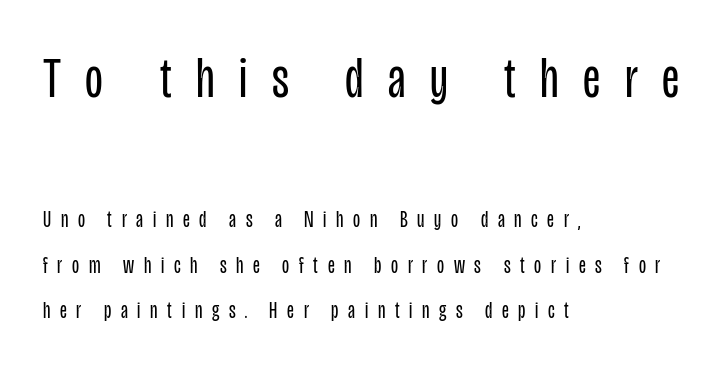
Q: Is the text bold? A: No.
Q: Is the text italic (slanted)? A: No, it is upright.
Q: Is the typeface a serif or a sans-serif typeface? A: Sans-serif.
Q: Is the text underlined? A: No.
Q: How is the paragraph aligned? A: Left-aligned.
Q: Is the spacing between letters normal or unusually wide? A: Unusually wide.
Q: Is the spacing between lines tight, normal or loose? A: Loose.
Q: Which block of text is set in a larger size, the first (top) or the second (bottom)? A: The first (top) one.
Q: Width (condensed, normal, or wide)? A: Condensed.
Q: Stroke contrast? A: Low.
Q: x-height? A: Large.
Q: Monospaced? A: No.
